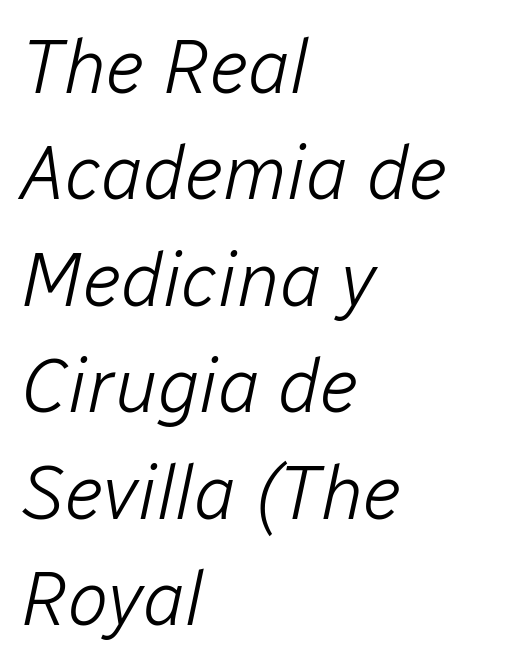
{"italic": "yes", "lean": "right", "slant_degrees": 12, "bold": "no", "weight": "light", "width": "normal", "stroke_contrast": "low", "x_height": "medium", "monospaced": "no", "underline": "no", "align": "left", "line_spacing": "normal", "line_spacing_ratio": 1.4, "letter_spacing": "normal", "letter_spacing_em": 0.0, "glyph_px": 76}
